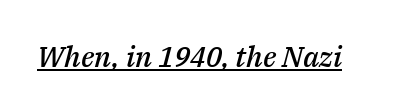
{"italic": "yes", "lean": "right", "slant_degrees": 14, "bold": "semi", "weight": "semibold", "width": "normal", "stroke_contrast": "medium", "x_height": "medium", "monospaced": "no", "underline": "yes", "letter_spacing": "normal", "letter_spacing_em": 0.0, "glyph_px": 29}
